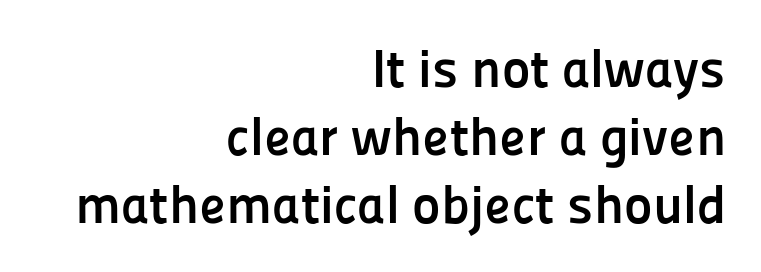
{"serif": "no", "italic": "no", "bold": "yes", "weight": "semibold", "width": "normal", "stroke_contrast": "low", "x_height": "medium", "monospaced": "no", "underline": "no", "align": "right", "line_spacing": "normal", "line_spacing_ratio": 1.26, "letter_spacing": "normal", "letter_spacing_em": 0.0, "glyph_px": 54}
